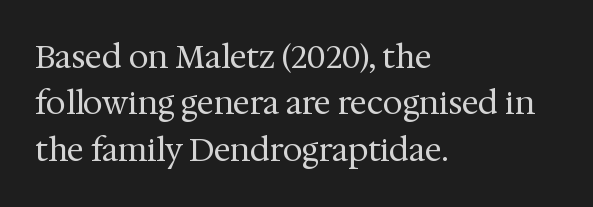
{"serif": "yes", "italic": "no", "bold": "no", "weight": "regular", "width": "normal", "stroke_contrast": "medium", "x_height": "medium", "monospaced": "no", "underline": "no", "align": "left", "line_spacing": "normal", "line_spacing_ratio": 1.45, "letter_spacing": "normal", "letter_spacing_em": 0.0, "glyph_px": 32}
